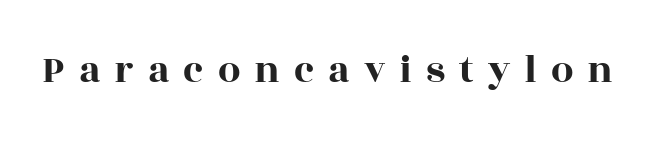
Q: Is the text italic (slanted)? A: No, it is upright.
Q: Is the typeface a serif or a sans-serif typeface? A: Serif.
Q: Is the text underlined? A: No.
Q: Is the spacing between letters normal or unusually wide? A: Unusually wide.
Q: Width (condensed, normal, or wide)? A: Wide.
Q: x-height? A: Large.
Q: Monospaced? A: No.
